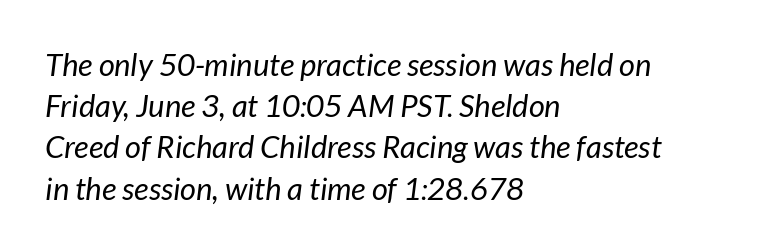
Q: Is the text bold? A: No.
Q: Is the text italic (slanted)? A: Yes, it leans right by about 7 degrees.
Q: Is the text underlined? A: No.
Q: How is the paragraph aligned? A: Left-aligned.
Q: Is the spacing between letters normal or unusually wide? A: Normal.
Q: Is the spacing between lines tight, normal or loose? A: Normal.
Q: Width (condensed, normal, or wide)? A: Normal.
Q: Stroke contrast? A: Low.
Q: x-height? A: Medium.
Q: Monospaced? A: No.
